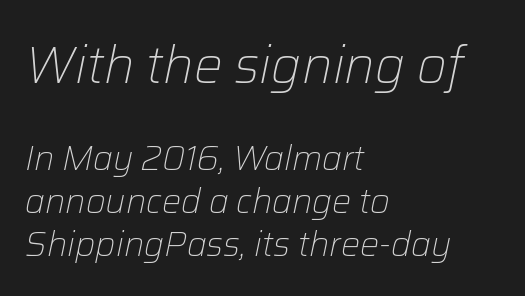
{"italic": "yes", "lean": "right", "slant_degrees": 12, "bold": "no", "weight": "light", "width": "normal", "stroke_contrast": "low", "x_height": "medium", "monospaced": "no", "underline": "no", "align": "left", "line_spacing": "normal", "line_spacing_ratio": 1.27, "letter_spacing": "normal", "letter_spacing_em": 0.0, "larger_block": "first", "size_ratio": 1.5, "glyph_px": 51}
